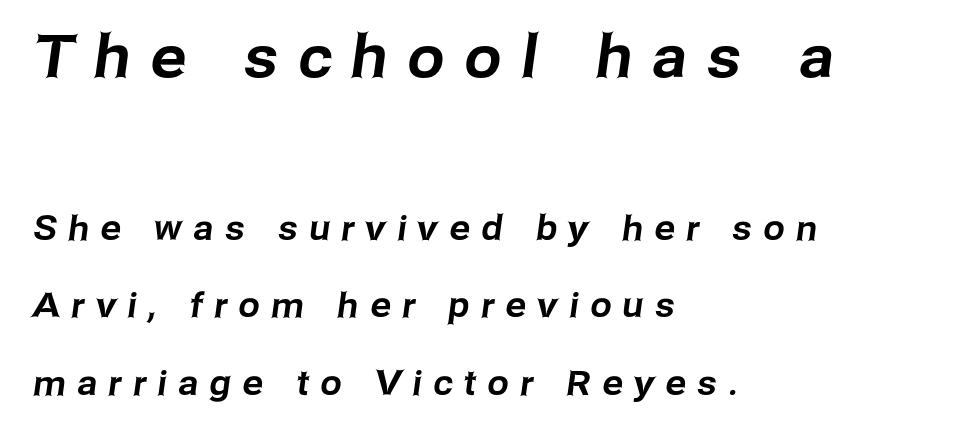
Block one is the big one; block two sits smaller underneath. The line texture is sparse and dotted thanks to wide tracking. Note the varied advance widths — an 'i' is clearly narrower than an 'm'. A bare baseline throughout the passage.
